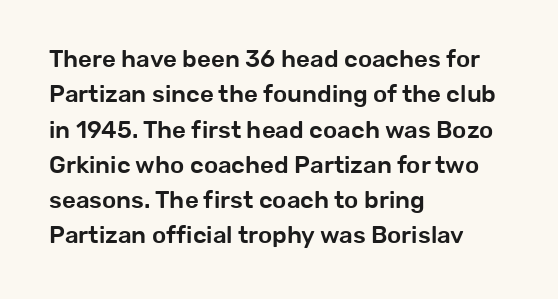
{"italic": "no", "underline": "no", "align": "left", "line_spacing": "normal", "line_spacing_ratio": 1.47, "letter_spacing": "normal", "letter_spacing_em": 0.0, "glyph_px": 24}
